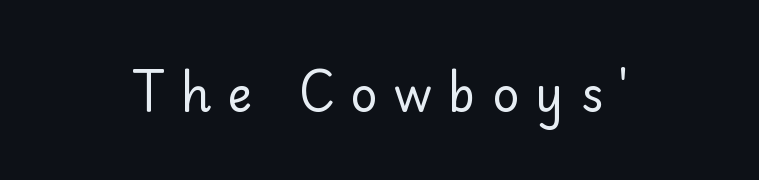
Q: Is the text bold? A: No.
Q: Is the text italic (slanted)? A: No, it is upright.
Q: Is the typeface a serif or a sans-serif typeface? A: Sans-serif.
Q: Is the text underlined? A: No.
Q: Is the spacing between letters normal or unusually wide? A: Unusually wide.
Q: Width (condensed, normal, or wide)? A: Normal.
Q: Stroke contrast? A: Low.
Q: x-height? A: Small.
Q: Monospaced? A: No.
